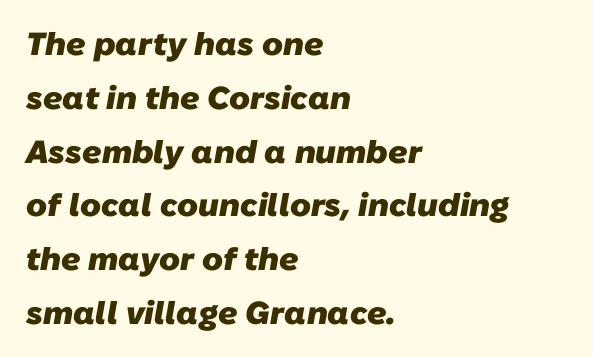
The letters advance in unequal steps, a hallmark of proportional type. Visually the block forms a straight wall on the left and a jagged coastline on the right. Quick note: underline off. The block of text has a typical density, with ordinary space between rows. The gaps between neighbouring characters are ordinary and unremarkable. Observe the absence of serifs on each vertical stroke in this sample.
